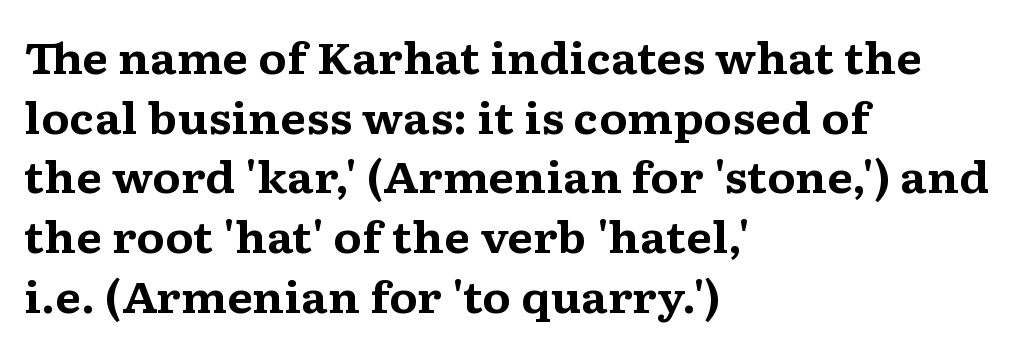
{"serif": "yes", "italic": "no", "bold": "yes", "weight": "bold", "width": "wide", "stroke_contrast": "medium", "x_height": "medium", "monospaced": "no", "underline": "no", "align": "left", "line_spacing": "normal", "line_spacing_ratio": 1.42, "letter_spacing": "normal", "letter_spacing_em": 0.0, "glyph_px": 42}
